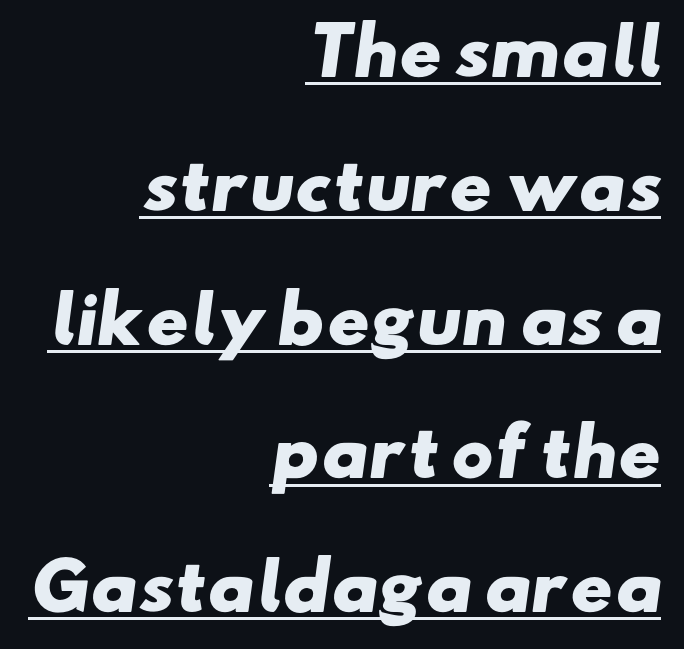
Every word sits above its own underline. Thick stems and heavy bowls — unmistakably bold. Rows of type keep a wide berth in the vertical direction. Here the glyphs are tracked normally, forming tight word shapes. Serif or sans? Sans — the stroke terminals are bare.
